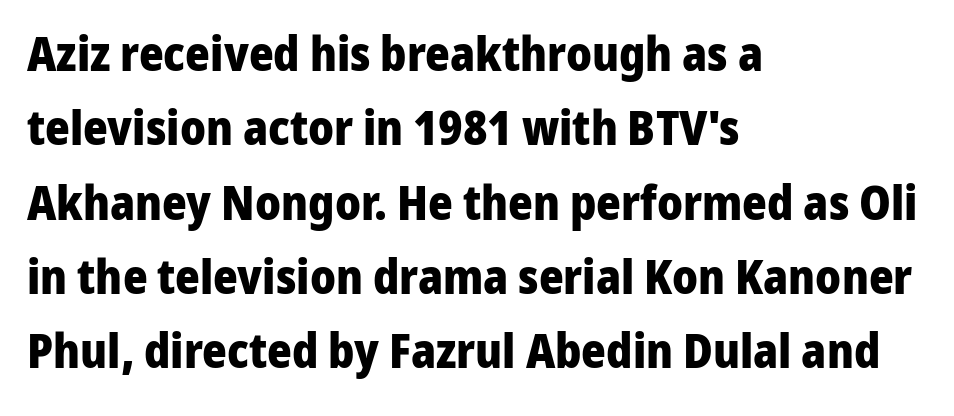
Q: Is the text bold? A: Yes.
Q: Is the text italic (slanted)? A: No, it is upright.
Q: Is the typeface a serif or a sans-serif typeface? A: Sans-serif.
Q: Is the text underlined? A: No.
Q: How is the paragraph aligned? A: Left-aligned.
Q: Is the spacing between letters normal or unusually wide? A: Normal.
Q: Is the spacing between lines tight, normal or loose? A: Normal.
Q: Width (condensed, normal, or wide)? A: Normal.
Q: Stroke contrast? A: Low.
Q: x-height? A: Medium.
Q: Monospaced? A: No.
